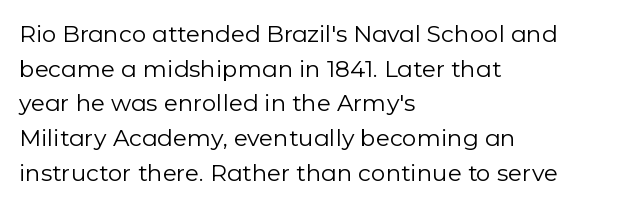
The image shows 23 px text type, upright; set left-aligned, normal line spacing (1.51x), normal letter spacing, not underlined.
